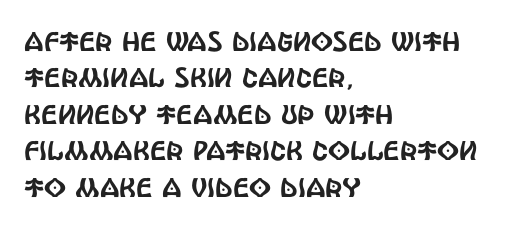
Tracking value appears to be zero — textbook default spacing. The type sits square on the baseline with zero lean. A clean baseline with only descenders dipping below it. Is the block centered? No — it sits flush against the left margin. Notice how descenders clear the ascenders below comfortably — that's standard leading.
